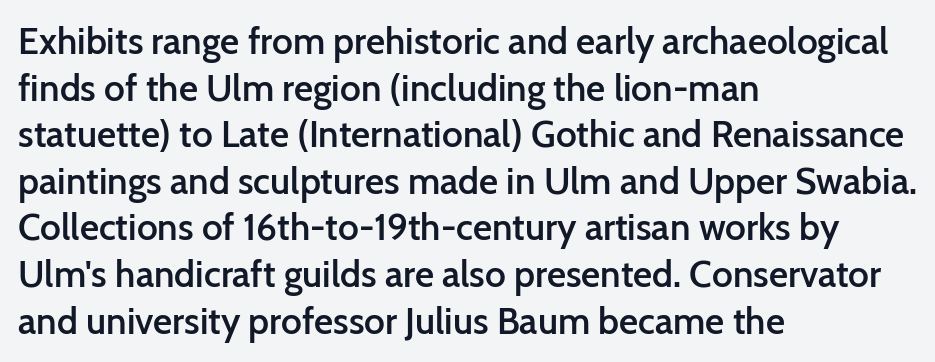
The image shows 37 px semibold sans-serif type, upright; set left-aligned, normal line spacing (1.26x), normal letter spacing, not underlined; low stroke contrast and a medium x-height.
